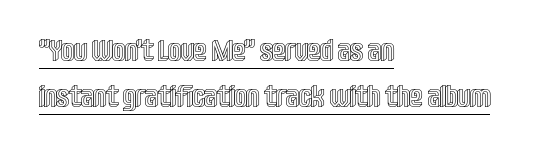
Q: Is the text italic (slanted)? A: No, it is upright.
Q: Is the text underlined? A: Yes.
Q: How is the paragraph aligned? A: Left-aligned.
Q: Is the spacing between letters normal or unusually wide? A: Normal.
Q: Is the spacing between lines tight, normal or loose? A: Normal.
Q: Width (condensed, normal, or wide)? A: Condensed.
Q: x-height? A: Large.
Q: Monospaced? A: No.
